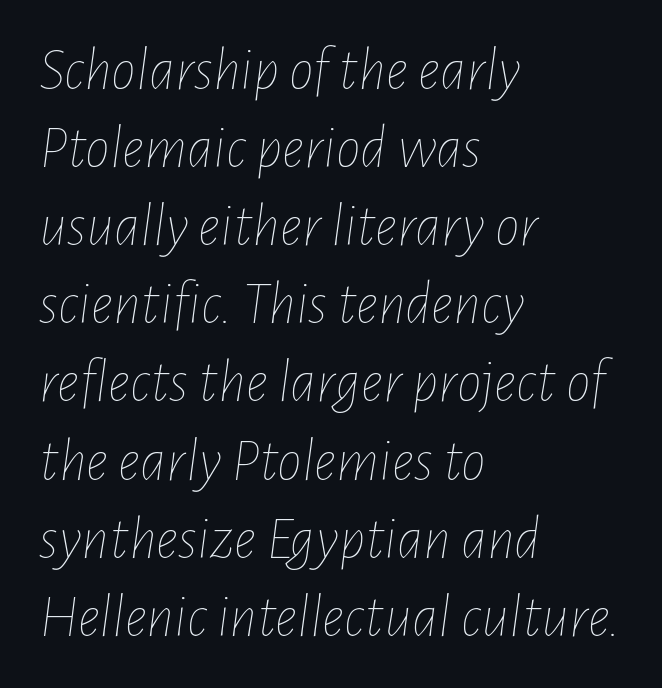
The line texture is even and compact thanks to regular tracking. Left-aligned paragraph, ragged on the right. The passage shown is not underscored anywhere. The letters advance in unequal steps, a hallmark of proportional type. You can tell it's italic because the verticals aren't actually vertical.
